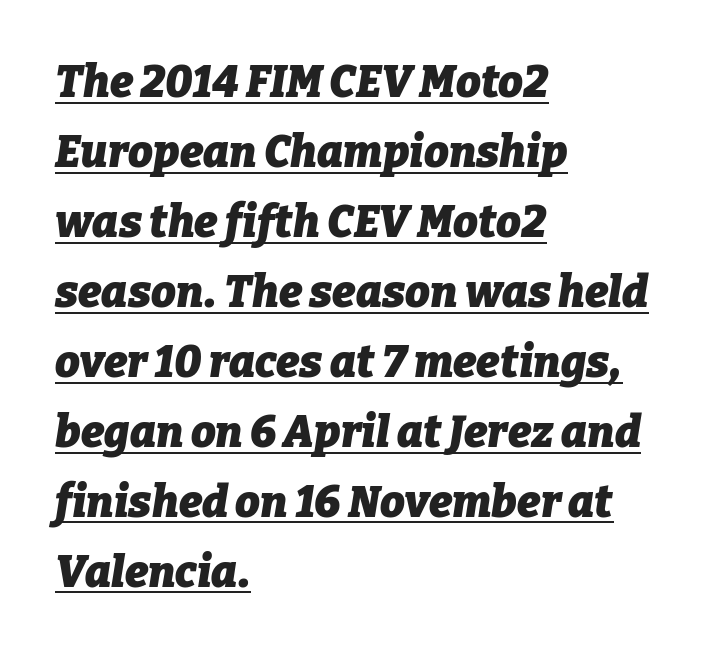
The image shows 44 px heavy type, italic (leaning right); set left-aligned, normal line spacing (1.59x), normal letter spacing, underlined; low stroke contrast and a medium x-height.
